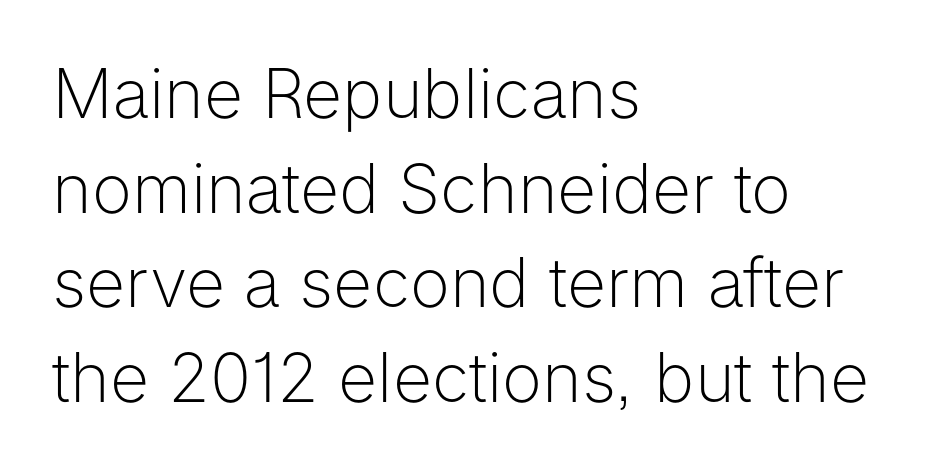
{"serif": "no", "italic": "no", "bold": "no", "weight": "light", "width": "normal", "stroke_contrast": "low", "x_height": "medium", "monospaced": "no", "underline": "no", "align": "left", "line_spacing": "normal", "line_spacing_ratio": 1.39, "letter_spacing": "normal", "letter_spacing_em": 0.0, "glyph_px": 68}
